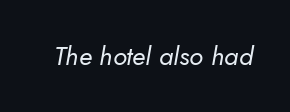
Vertical stems look standard width or narrower in stroke. Unmarked baselines from the first word to the last. There is no visible air inserted between adjacent glyphs.
